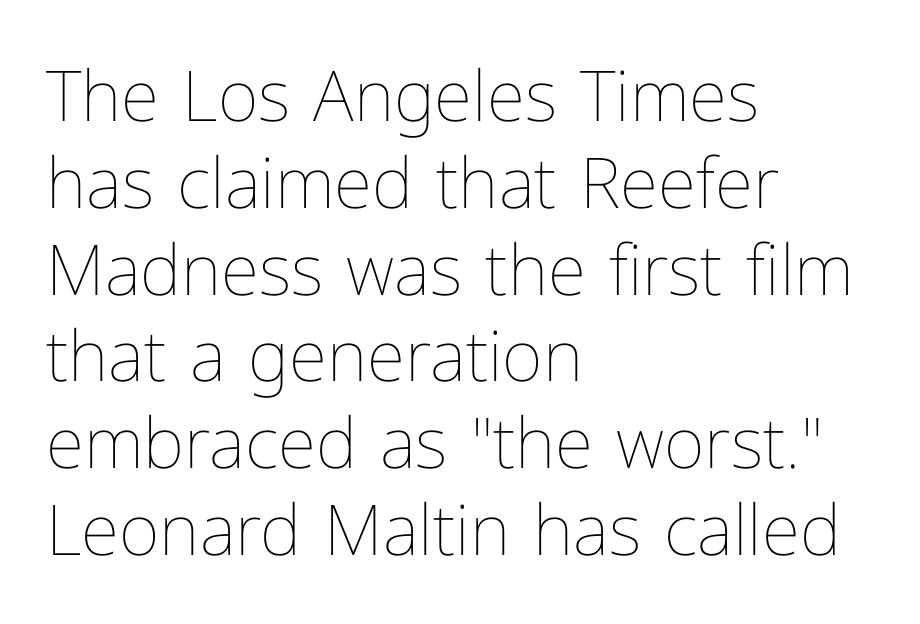
{"italic": "no", "bold": "no", "weight": "thin", "width": "normal", "stroke_contrast": "low", "x_height": "medium", "monospaced": "no", "underline": "no", "align": "left", "line_spacing_ratio": 1.24, "letter_spacing": "normal", "letter_spacing_em": 0.0, "glyph_px": 70}
